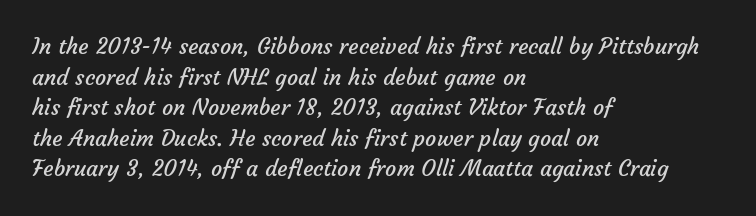
The image shows 22 px text type; set left-aligned, normal line spacing (1.39x), normal letter spacing, not underlined.
